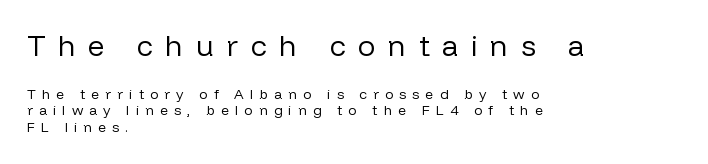
{"serif": "no", "italic": "no", "bold": "no", "weight": "regular", "width": "normal", "stroke_contrast": "low", "x_height": "medium", "monospaced": "no", "underline": "no", "align": "left", "line_spacing_ratio": 1.19, "letter_spacing": "wide", "letter_spacing_em": 0.44, "larger_block": "first", "size_ratio": 2.07, "glyph_px": 29}
